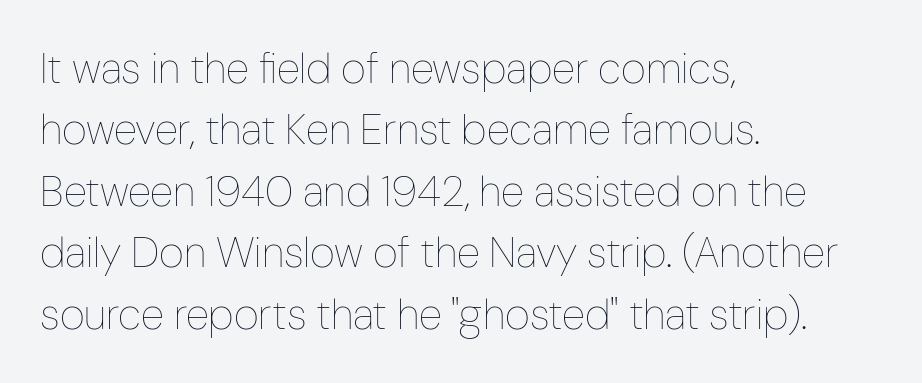
Q: Is the text bold? A: No.
Q: Is the text italic (slanted)? A: No, it is upright.
Q: Is the text underlined? A: No.
Q: How is the paragraph aligned? A: Left-aligned.
Q: Is the spacing between letters normal or unusually wide? A: Normal.
Q: Is the spacing between lines tight, normal or loose? A: Normal.
Q: Width (condensed, normal, or wide)? A: Condensed.
Q: Stroke contrast? A: Low.
Q: x-height? A: Medium.
Q: Monospaced? A: No.
